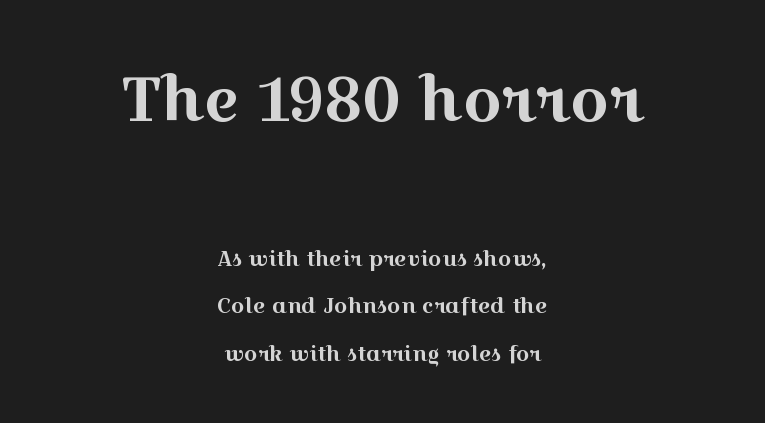
The image shows 62 px wide serif type, upright; set centered, loose line spacing (2.25x), normal letter spacing, not underlined; the first (top) block is 2.95x larger; a medium x-height.
